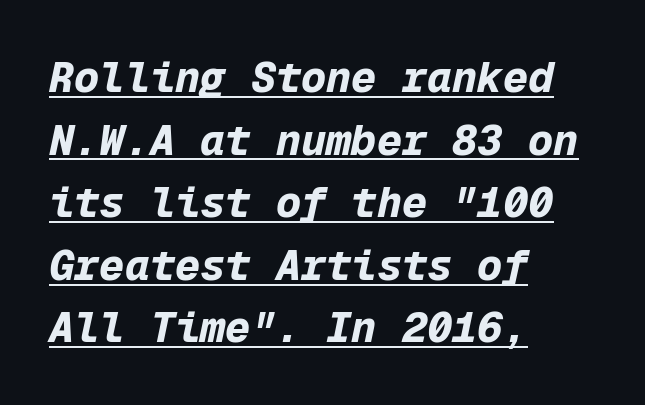
{"italic": "yes", "lean": "right", "slant_degrees": 12, "bold": "yes", "weight": "bold", "width": "normal", "stroke_contrast": "low", "x_height": "medium", "monospaced": "yes", "underline": "yes", "align": "left", "line_spacing": "normal", "line_spacing_ratio": 1.49, "letter_spacing": "normal", "letter_spacing_em": 0.0, "glyph_px": 42}
